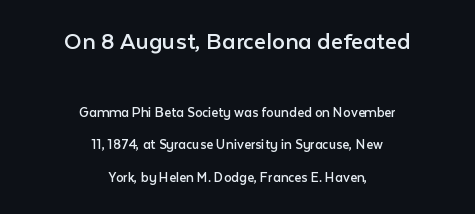
In terms of posture, this sample is upright. The font sits on the lighter half of the weight spectrum, regular included. You get the large type first, then a drop to smaller type. Descender tails drop into unmarked territory. If you folded the block vertically in half, each line would mirror itself in length. Widely set lines give the paragraph a tall, airy silhouette.
